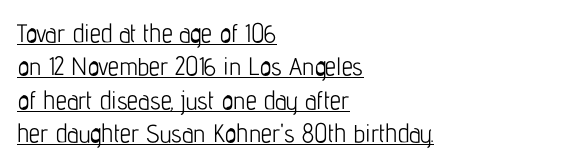
Casual observation: everything's shoved over to the left. Between one letter and the next there's only the usual sliver of space. Underlining? Definitely there. This is the regular roman posture of the typeface.
